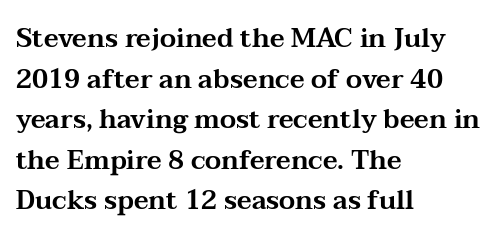
The image shows 26 px text type, upright; set left-aligned, normal line spacing (1.56x), normal letter spacing, not underlined.
